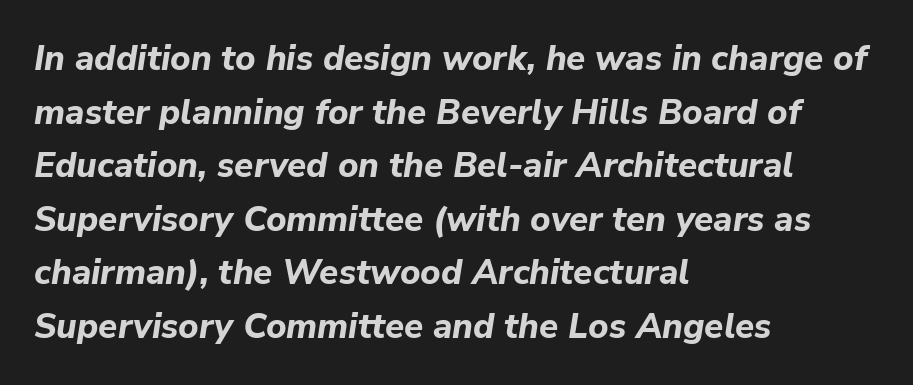
Students, observe: this is what conventionally led text looks like. Any mark beneath the type? The region is blank. Strokes here are thick enough to call this a true bold. Proportional: the letters do not fall into vertical columns. Horizontal alignment here is leftward, the default for most running prose. How are the letters spaced? Ordinarily, with no added tracking.
